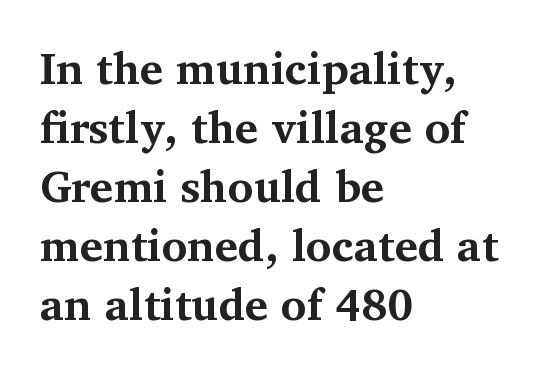
Successive baselines arrive at the customary interval. The line texture is even and compact thanks to regular tracking. Each letter's strokes conclude with small projecting serifs. Just letters on the line, the space beneath them empty. This is roman type, the default non-slanted kind.
